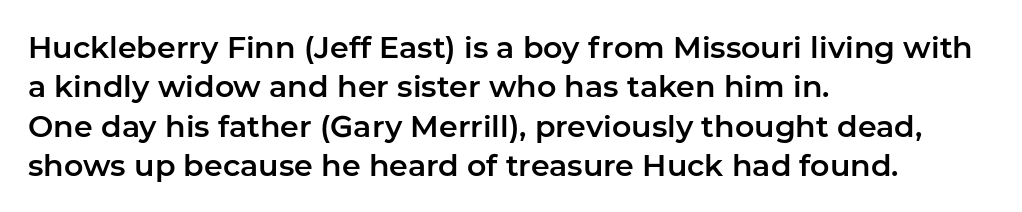
The image shows 30 px sans-serif type, upright; set left-aligned, normal line spacing (1.31x), normal letter spacing, not underlined; low stroke contrast and a medium x-height.
